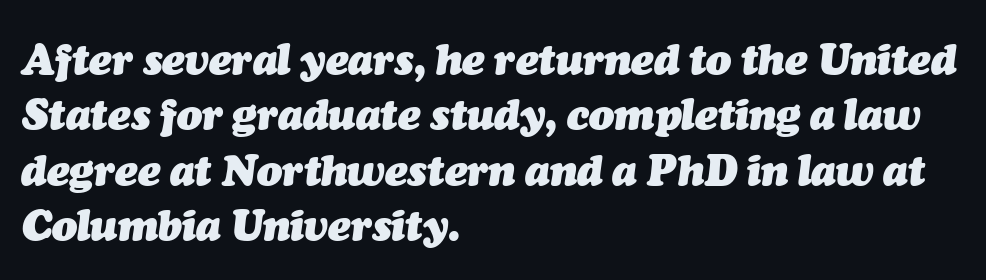
Q: Is the text bold? A: Yes.
Q: Is the text italic (slanted)? A: Yes, it leans right by about 7 degrees.
Q: Is the text underlined? A: No.
Q: How is the paragraph aligned? A: Left-aligned.
Q: Is the spacing between letters normal or unusually wide? A: Normal.
Q: Is the spacing between lines tight, normal or loose? A: Normal.
Q: Width (condensed, normal, or wide)? A: Normal.
Q: Stroke contrast? A: Medium.
Q: x-height? A: Medium.
Q: Monospaced? A: No.
